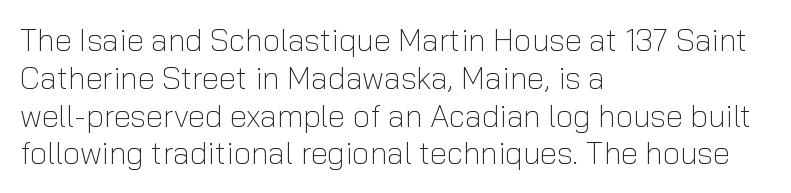
{"serif": "no", "italic": "no", "bold": "no", "weight": "light", "width": "normal", "stroke_contrast": "low", "x_height": "medium", "monospaced": "no", "underline": "no", "align": "left", "line_spacing_ratio": 1.22, "letter_spacing": "normal", "letter_spacing_em": 0.0, "glyph_px": 31}
